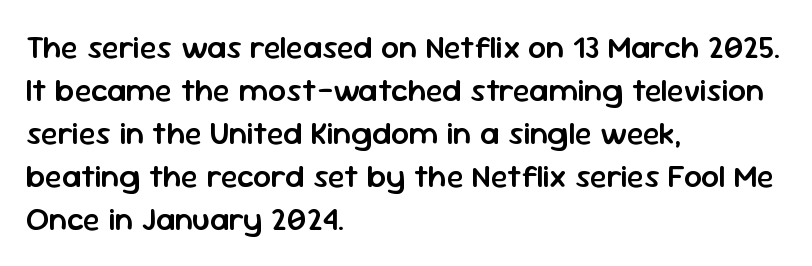
This sample uses an upright cut, with every glyph sitting square on the baseline. The face used here is proportionally spaced, like ordinary book or web type. These lines sit exactly where default settings would place them. Note: no serifs on the glyphs.
